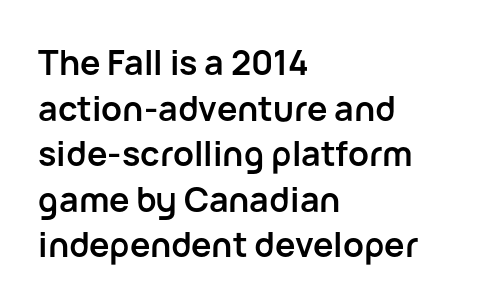
Q: Is the text bold? A: Yes.
Q: Is the text italic (slanted)? A: No, it is upright.
Q: Is the typeface a serif or a sans-serif typeface? A: Sans-serif.
Q: Is the text underlined? A: No.
Q: How is the paragraph aligned? A: Left-aligned.
Q: Is the spacing between letters normal or unusually wide? A: Normal.
Q: Is the spacing between lines tight, normal or loose? A: Normal.
Q: Width (condensed, normal, or wide)? A: Normal.
Q: Stroke contrast? A: Low.
Q: x-height? A: Medium.
Q: Monospaced? A: No.
